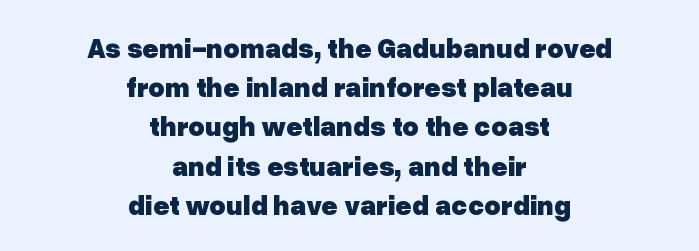
Q: Is the text bold? A: Yes.
Q: Is the text italic (slanted)? A: No, it is upright.
Q: Is the typeface a serif or a sans-serif typeface? A: Sans-serif.
Q: Is the text underlined? A: No.
Q: How is the paragraph aligned? A: Centered.
Q: Is the spacing between letters normal or unusually wide? A: Normal.
Q: Is the spacing between lines tight, normal or loose? A: Normal.
Q: Width (condensed, normal, or wide)? A: Normal.
Q: Stroke contrast? A: Low.
Q: x-height? A: Medium.
Q: Monospaced? A: No.
